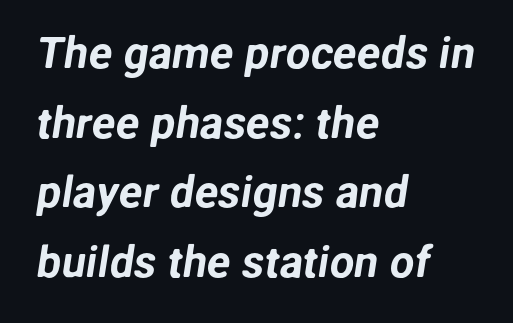
The image shows 44 px sans-serif type; set left-aligned, normal line spacing (1.58x), normal letter spacing, not underlined; low stroke contrast and a medium x-height.
